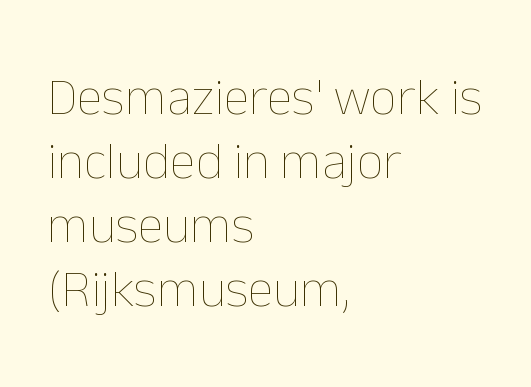
The passage shown is not underscored anywhere. Do the letters lean? They stand straight. You could call the tracking neutral — neither tight nor loose. The lines in this sample share a left origin and differ only in where they stop. Do the characters align in a grid? No, the font is proportional. Weight: regular or lighter.
